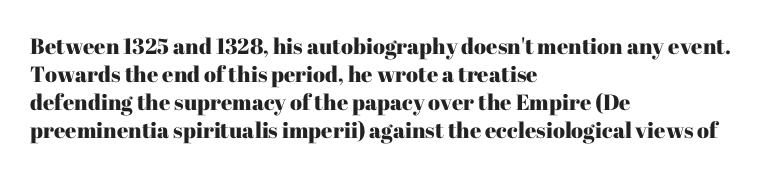
Style check: upright. Decoration check: the copy has no underline. The gaps between neighbouring characters are ordinary and unremarkable. This sample is left-justified, so line endings fall wherever the words run out. The rows are spaced the way most documents space them.
